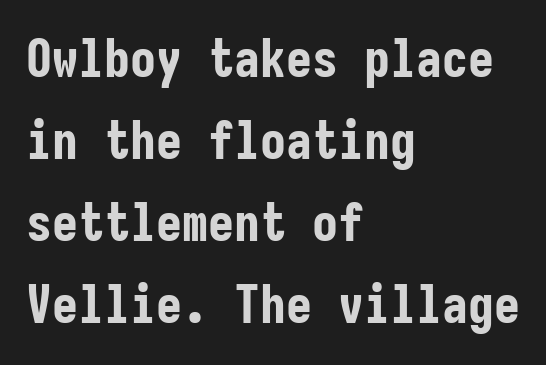
The image shows 52 px bold, condensed sans-serif type, upright, monospaced; set left-aligned, normal line spacing (1.58x), normal letter spacing, not underlined; low stroke contrast and a medium x-height.
